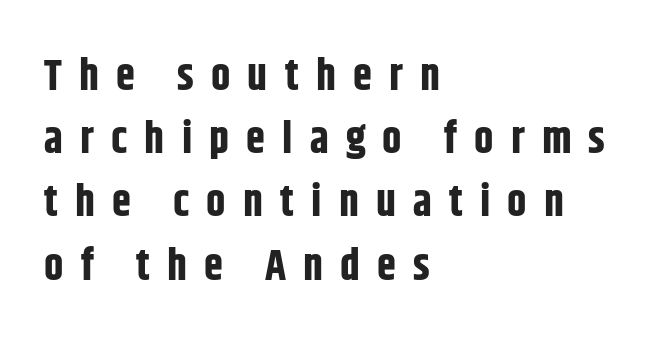
{"serif": "no", "italic": "no", "bold": "yes", "weight": "bold", "width": "condensed", "stroke_contrast": "low", "x_height": "large", "monospaced": "no", "underline": "no", "align": "left", "line_spacing": "normal", "line_spacing_ratio": 1.47, "letter_spacing": "wide", "letter_spacing_em": 0.4, "glyph_px": 43}
